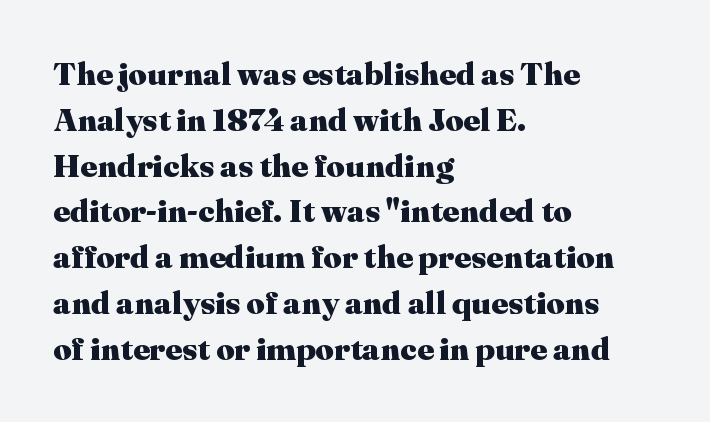
{"serif": "yes", "italic": "no", "bold": "yes", "weight": "heavy", "width": "normal", "stroke_contrast": "medium", "x_height": "medium", "monospaced": "no", "underline": "no", "align": "left", "line_spacing": "normal", "line_spacing_ratio": 1.43, "letter_spacing": "normal", "letter_spacing_em": 0.0, "glyph_px": 32}
